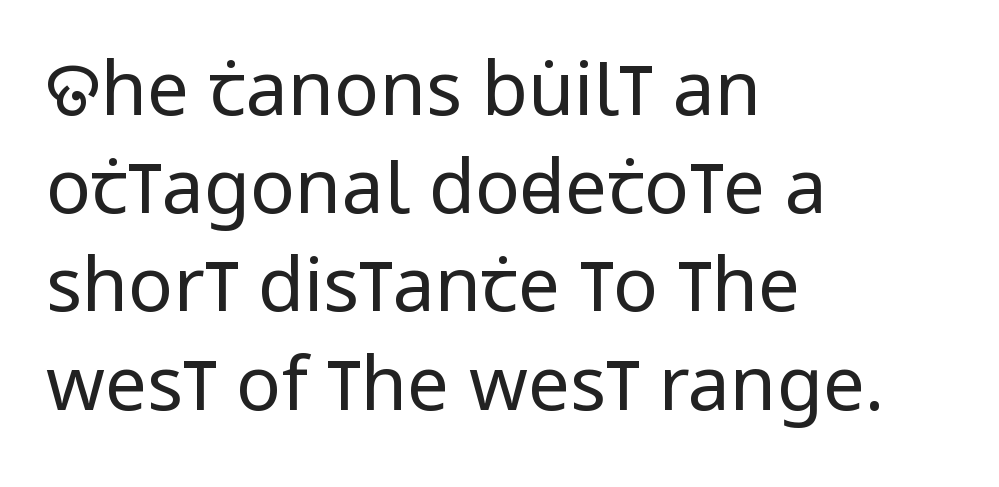
A typesetter would call this leading conventional body-copy spacing. Line starts are locked; line ends wander. Bold? No — there's no thickening of the strokes. A typesetter would call this proportional, since set widths differ per character.
